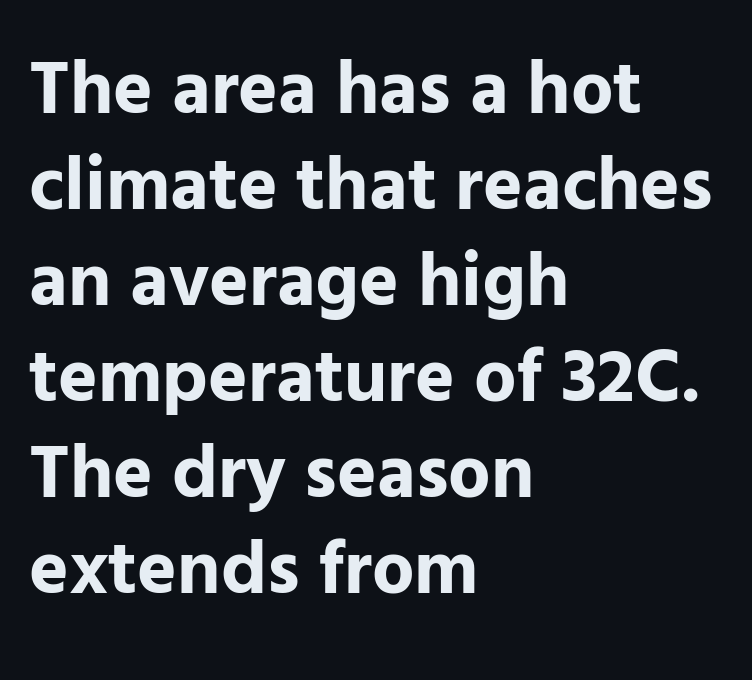
The image shows 75 px bold sans-serif type, upright; set left-aligned, normal line spacing (1.28x), normal letter spacing, not underlined; low stroke contrast and a medium x-height.
